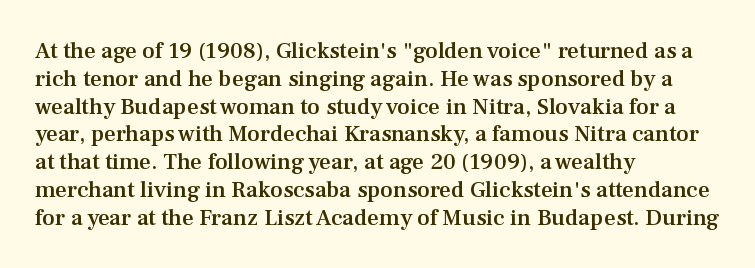
The image shows 23 px text type, upright; set left-aligned, line spacing 1.21x, normal letter spacing, not underlined.
